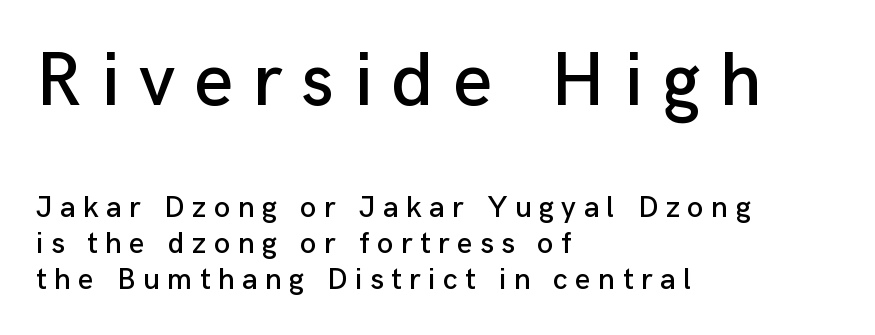
Q: Is the text italic (slanted)? A: No, it is upright.
Q: Is the typeface a serif or a sans-serif typeface? A: Sans-serif.
Q: Is the text underlined? A: No.
Q: How is the paragraph aligned? A: Left-aligned.
Q: Is the spacing between letters normal or unusually wide? A: Unusually wide.
Q: Which block of text is set in a larger size, the first (top) or the second (bottom)? A: The first (top) one.
Q: Width (condensed, normal, or wide)? A: Normal.
Q: Stroke contrast? A: Low.
Q: x-height? A: Medium.
Q: Monospaced? A: No.
